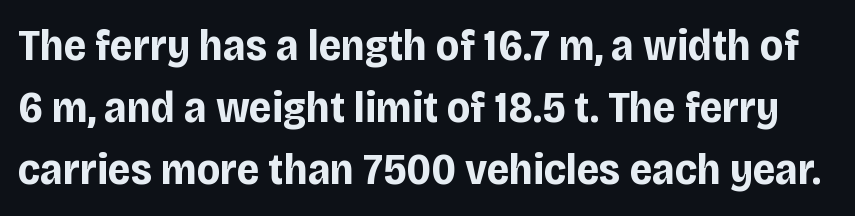
The image shows 45 px bold, condensed sans-serif type, upright; set normal line spacing (1.38x), normal letter spacing, not underlined; low stroke contrast and a large x-height.
